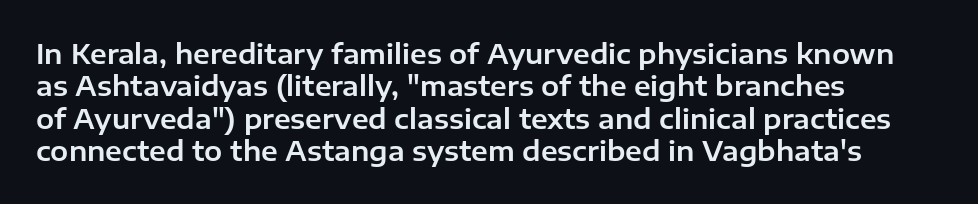
Designer's note — italics off, roman on. The specimen omits any rule beneath the text block's lines. No extra tracking has been applied to these lines. Each line starts at the same left margin while the right side varies.
